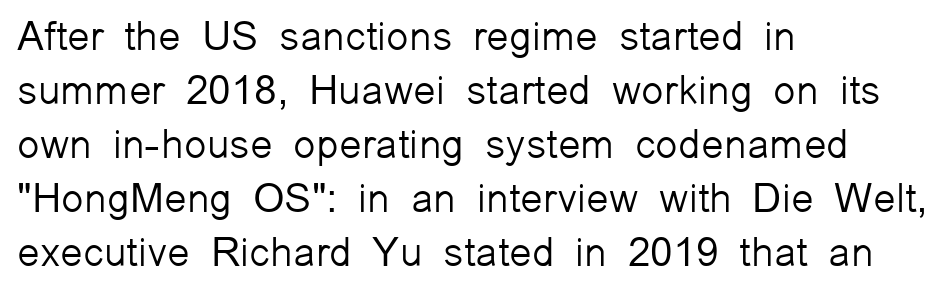
{"serif": "no", "italic": "no", "bold": "no", "weight": "light", "width": "normal", "stroke_contrast": "low", "x_height": "medium", "monospaced": "no", "underline": "no", "align": "left", "line_spacing": "normal", "line_spacing_ratio": 1.32, "letter_spacing": "normal", "letter_spacing_em": 0.0, "glyph_px": 41}
